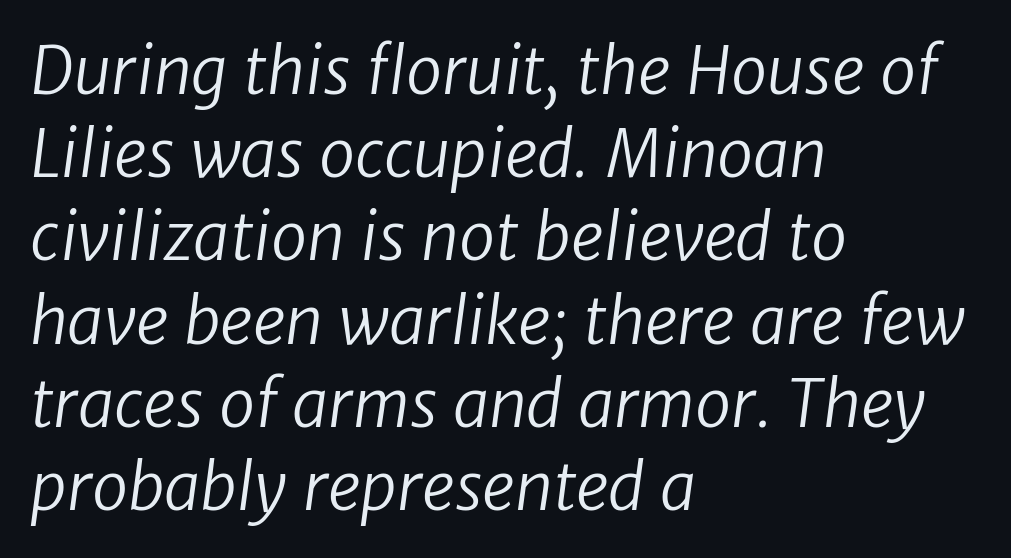
Q: Is the text bold? A: No.
Q: Is the typeface a serif or a sans-serif typeface? A: Sans-serif.
Q: Is the text underlined? A: No.
Q: How is the paragraph aligned? A: Left-aligned.
Q: Is the spacing between letters normal or unusually wide? A: Normal.
Q: Is the spacing between lines tight, normal or loose? A: Normal.
Q: Width (condensed, normal, or wide)? A: Normal.
Q: Stroke contrast? A: Low.
Q: x-height? A: Medium.
Q: Monospaced? A: No.
